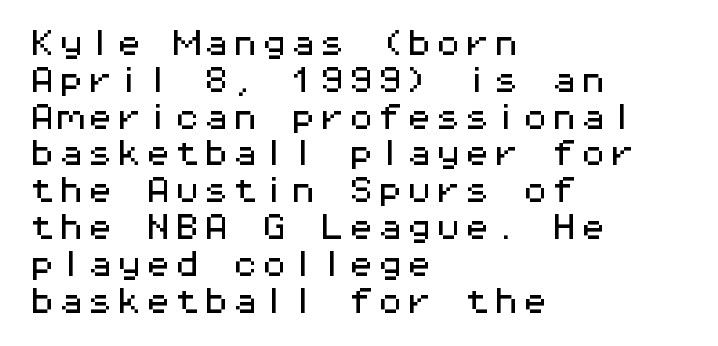
The image shows 29 px wide sans-serif type, upright, monospaced; set left-aligned, normal line spacing (1.27x), normal letter spacing, not underlined; medium stroke contrast and a medium x-height.
